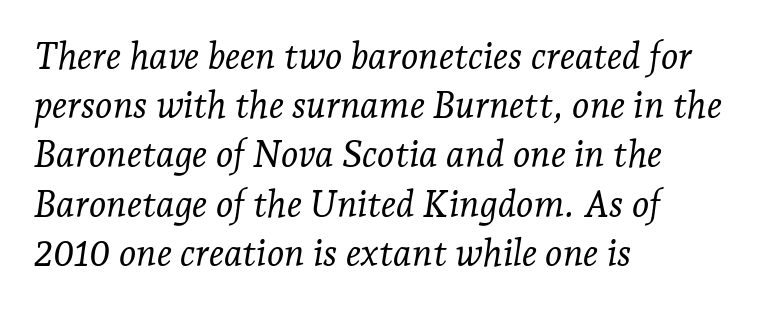
Rows of type keep a routine distance in the vertical direction. Nothing heavy about these letters — not bold at all. The words here are not underlined. The horizontal fit of the characters is conventional and even.
